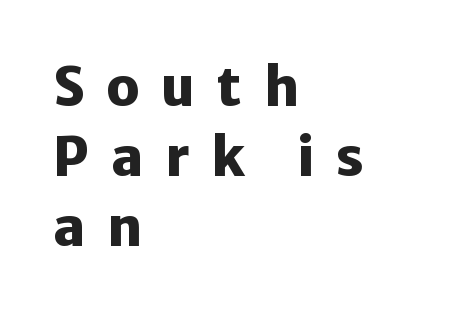
The image shows 53 px heavy sans-serif type, upright; set left-aligned, normal line spacing (1.32x), unusually wide letter spacing (+0.41 em), not underlined; low stroke contrast and a medium x-height.
